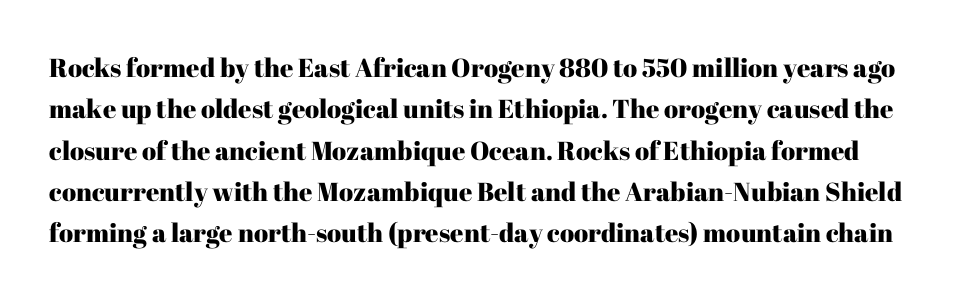
Glance below the letters and you will spot only blank space. The gaps between neighbouring characters are ordinary and unremarkable. Successive baselines arrive at the customary interval. Ordinary non-slanted type is in use.
